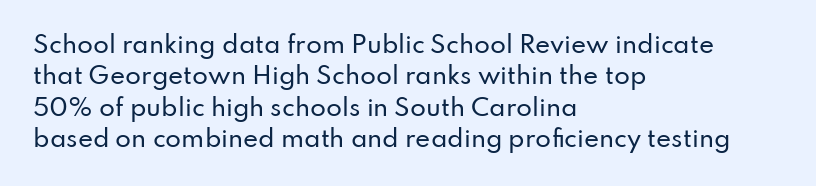
The image shows 23 px text type, upright; set left-aligned, normal line spacing (1.36x), normal letter spacing, not underlined.
